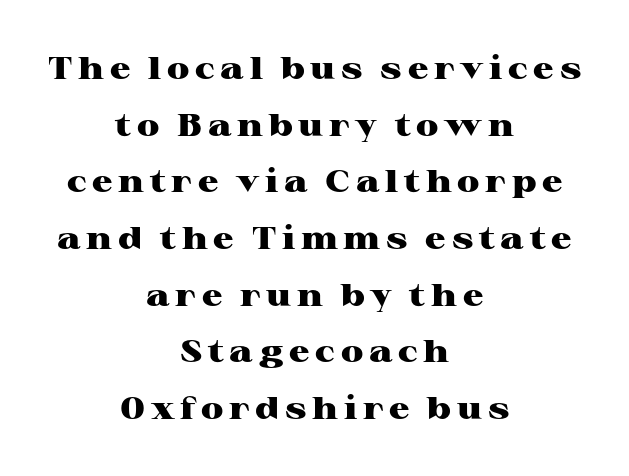
{"serif": "yes", "italic": "no", "bold": "yes", "weight": "heavy", "width": "wide", "stroke_contrast": "high", "x_height": "medium", "monospaced": "no", "underline": "no", "align": "center", "line_spacing_ratio": 1.77, "glyph_px": 32}
